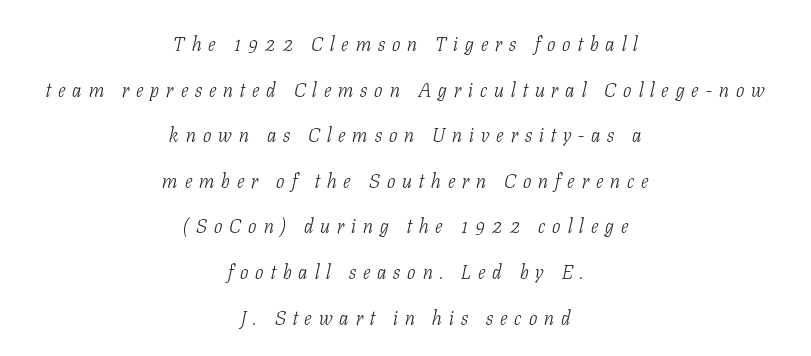
Q: Is the text bold? A: No.
Q: Is the text italic (slanted)? A: Yes, it leans right by about 11 degrees.
Q: Is the text underlined? A: No.
Q: How is the paragraph aligned? A: Centered.
Q: Is the spacing between letters normal or unusually wide? A: Unusually wide.
Q: Is the spacing between lines tight, normal or loose? A: Loose.
